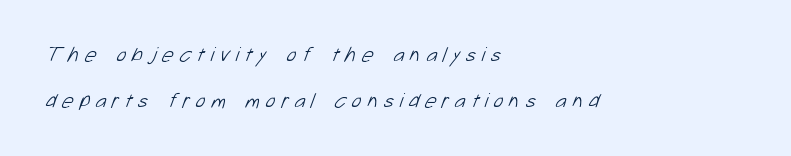
The image shows 21 px text type; set left-aligned, loose line spacing (2.18x), unusually wide letter spacing (+0.26 em), not underlined.
